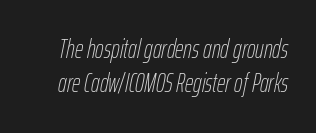
The letterforms sit at book weight or below. Standard letterfit; no display-style spreading of the glyphs. Line spacing here is normal. This sample uses an oblique cut, with every glyph tilted off the vertical. Honestly, there is no underline to notice here at all.
